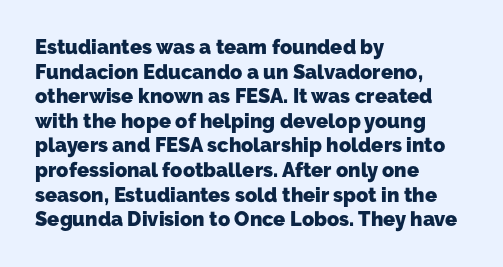
The image shows 20 px bold type; set left-aligned, line spacing 1.23x, normal letter spacing, not underlined.
